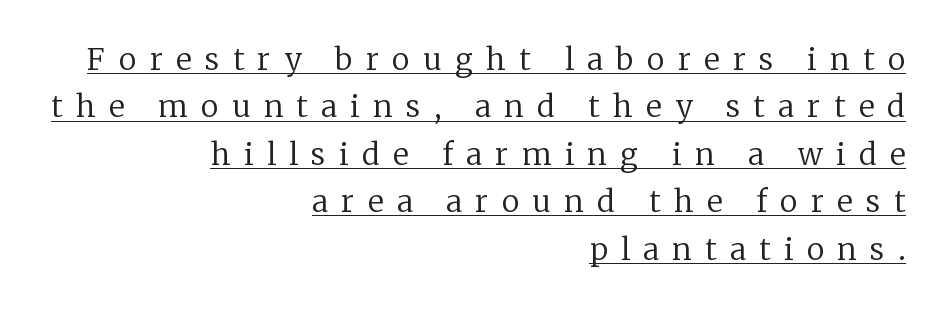
Q: Is the text bold? A: No.
Q: Is the text italic (slanted)? A: No, it is upright.
Q: Is the typeface a serif or a sans-serif typeface? A: Serif.
Q: Is the text underlined? A: Yes.
Q: How is the paragraph aligned? A: Right-aligned.
Q: Is the spacing between letters normal or unusually wide? A: Unusually wide.
Q: Is the spacing between lines tight, normal or loose? A: Normal.
Q: Width (condensed, normal, or wide)? A: Normal.
Q: Stroke contrast? A: Low.
Q: x-height? A: Medium.
Q: Monospaced? A: No.
